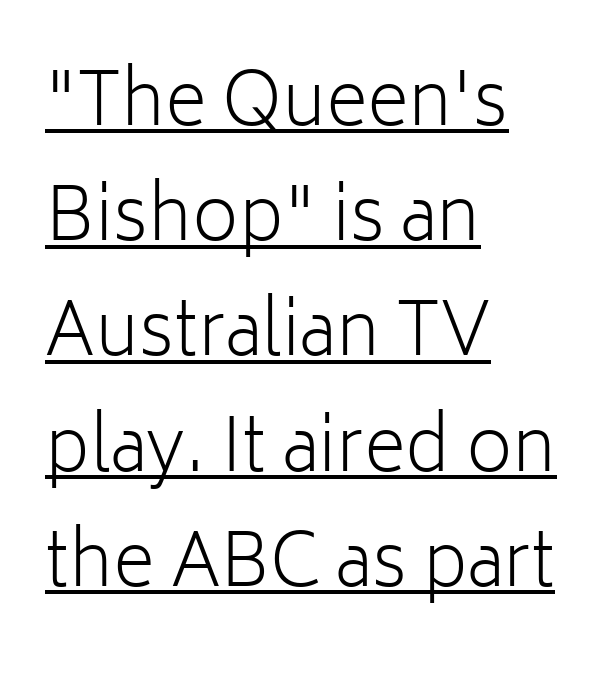
The image shows 72 px light sans-serif type, upright; set left-aligned, normal line spacing (1.6x), normal letter spacing, underlined; low stroke contrast and a medium x-height.
